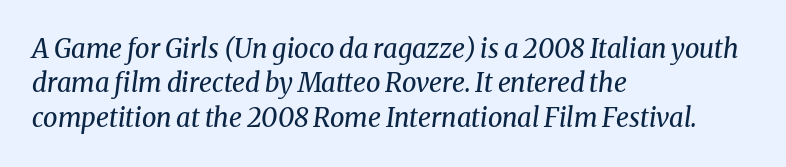
Q: Is the text bold? A: No.
Q: Is the text italic (slanted)? A: Yes, it leans right by about 8 degrees.
Q: Is the text underlined? A: No.
Q: How is the paragraph aligned? A: Left-aligned.
Q: Is the spacing between letters normal or unusually wide? A: Normal.
Q: Is the spacing between lines tight, normal or loose? A: Normal.
